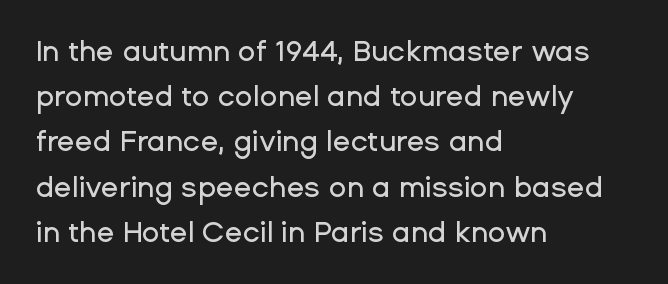
The image shows 29 px sans-serif type, upright; set left-aligned, normal line spacing (1.56x), normal letter spacing, not underlined; low stroke contrast and a medium x-height.
